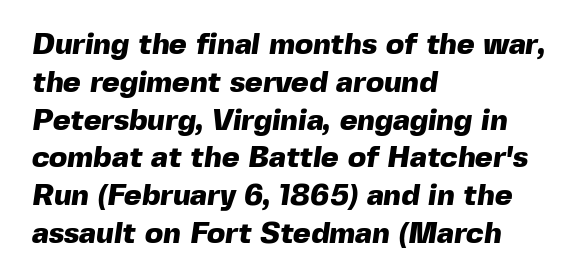
Q: Is the text bold? A: Yes.
Q: Is the typeface a serif or a sans-serif typeface? A: Sans-serif.
Q: Is the text underlined? A: No.
Q: How is the paragraph aligned? A: Left-aligned.
Q: Is the spacing between letters normal or unusually wide? A: Normal.
Q: Is the spacing between lines tight, normal or loose? A: Normal.
Q: Width (condensed, normal, or wide)? A: Normal.
Q: x-height? A: Medium.
Q: Monospaced? A: No.
